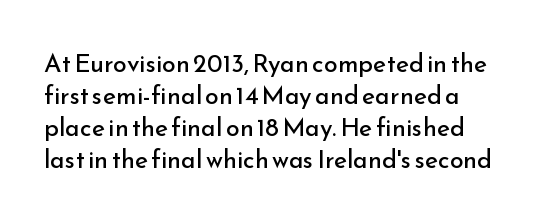
Glance below the letters and you will spot only blank space. The weight tops out at a normal text grade. Teacher's note: observe the even left margin — that is flush-left alignment. Interline gaps are of average width in this sample. In terms of posture, this sample is upright.
